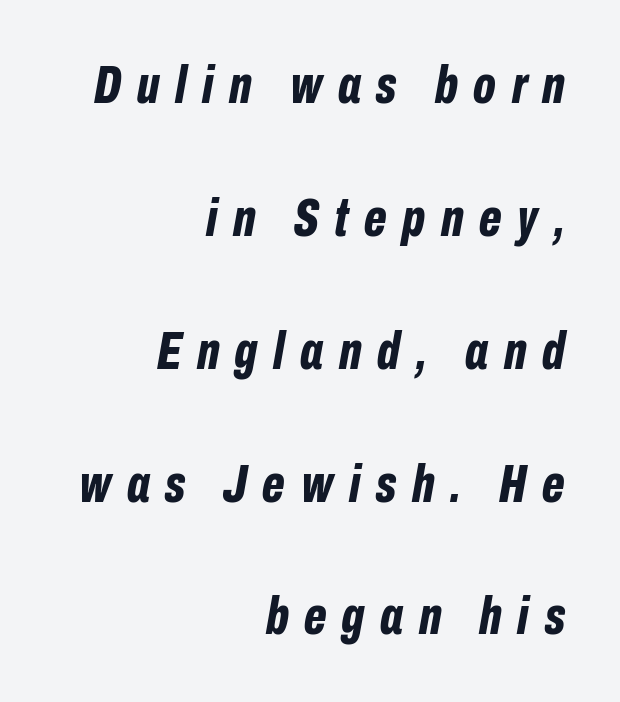
Q: Is the text bold? A: Yes.
Q: Is the text italic (slanted)? A: Yes, it leans right by about 10 degrees.
Q: Is the text underlined? A: No.
Q: How is the paragraph aligned? A: Right-aligned.
Q: Is the spacing between letters normal or unusually wide? A: Unusually wide.
Q: Is the spacing between lines tight, normal or loose? A: Loose.
Q: Width (condensed, normal, or wide)? A: Condensed.
Q: Stroke contrast? A: Low.
Q: x-height? A: Medium.
Q: Monospaced? A: No.
